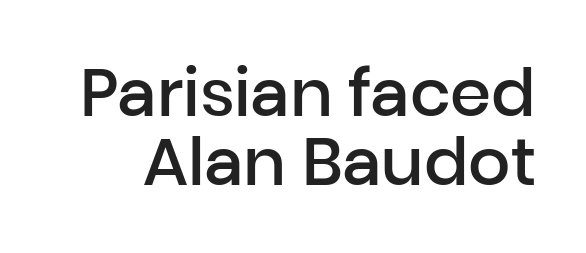
The specimen reads as upright at a glance. How are the letters spaced? Ordinarily, with no added tracking. Successive baselines arrive quickly, one right under another. Proportional: the letters do not fall into vertical columns. The typesetting leans somewhat heavy: a semibold. Any mark beneath the type? The region is blank.
